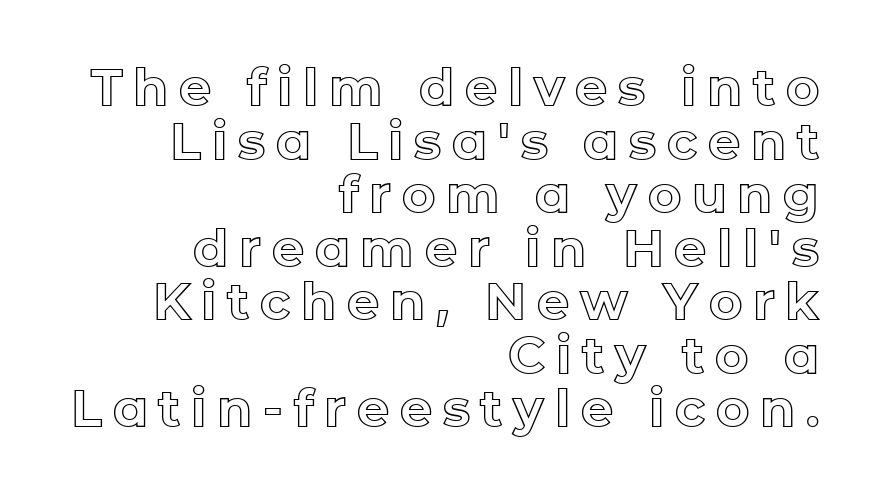
Q: Is the text italic (slanted)? A: No, it is upright.
Q: Is the text underlined? A: No.
Q: How is the paragraph aligned? A: Right-aligned.
Q: Is the spacing between letters normal or unusually wide? A: Unusually wide.
Q: Is the spacing between lines tight, normal or loose? A: Tight.
Q: Width (condensed, normal, or wide)? A: Normal.
Q: x-height? A: Medium.
Q: Monospaced? A: No.
